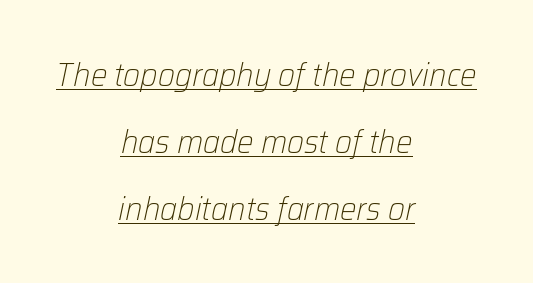
The strokes are not fattened; the text isn't bold. Quick note: underline on. The axis of the letterforms is tilted away from vertical. The line texture is even and compact thanks to regular tracking.
